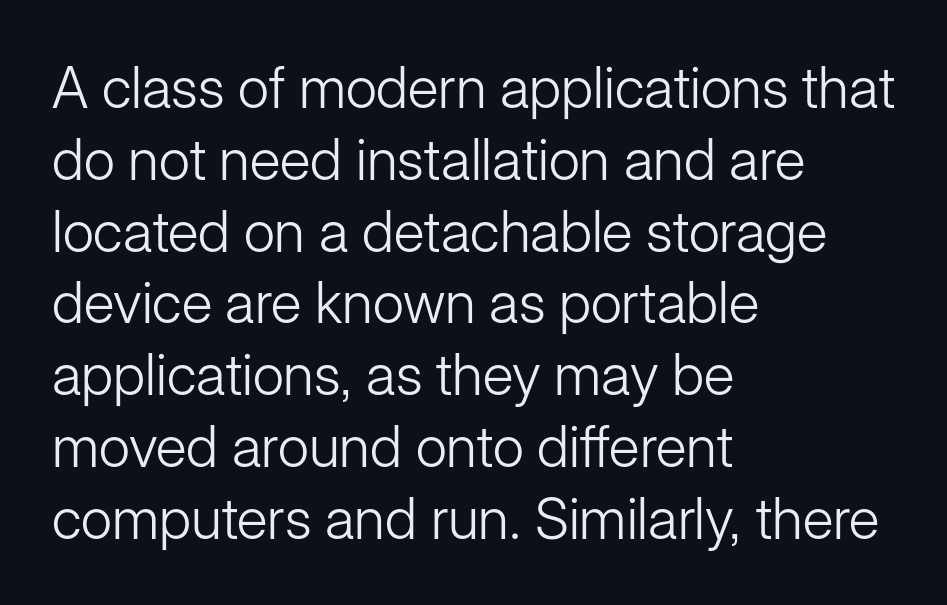
Just letters on the line, the space beneath them empty. The paragraph shown leans on its left margin. Each letter keeps its own natural width here, so spacing adapts to shape. Letter spacing: default. One glance says typical: line gaps are just what's usual.
